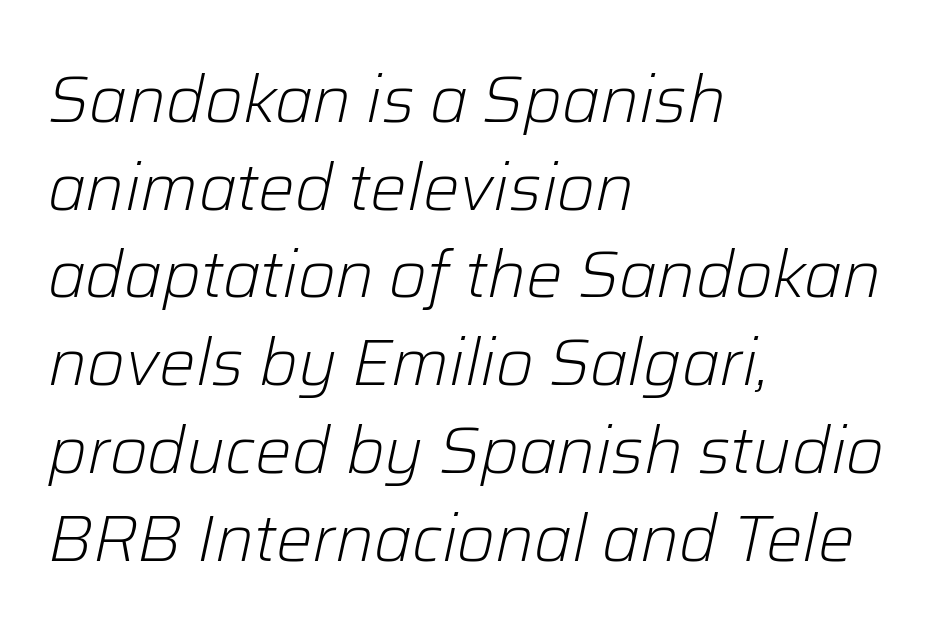
{"italic": "yes", "lean": "right", "slant_degrees": 12, "bold": "no", "weight": "light", "width": "normal", "stroke_contrast": "low", "x_height": "medium", "monospaced": "no", "underline": "no", "align": "left", "line_spacing": "normal", "line_spacing_ratio": 1.35, "letter_spacing": "normal", "letter_spacing_em": 0.0, "glyph_px": 65}
